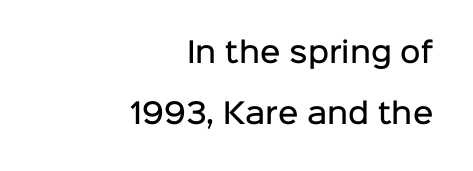
{"serif": "no", "italic": "no", "bold": "semi", "weight": "semibold", "width": "normal", "stroke_contrast": "low", "x_height": "medium", "monospaced": "no", "underline": "no", "align": "right", "line_spacing": "loose", "line_spacing_ratio": 2.19, "letter_spacing": "normal", "letter_spacing_em": 0.0, "glyph_px": 28}
